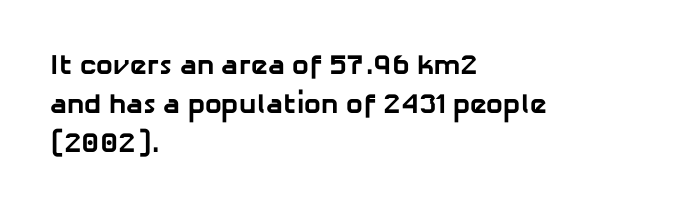
Honestly, there is no underline to notice here at all. What stands out about the letter spacing? Nothing — it is the standard amount. Letterform terminals end flat and unadorned throughout the passage. Set as a true bold cut, around the 700 mark.
